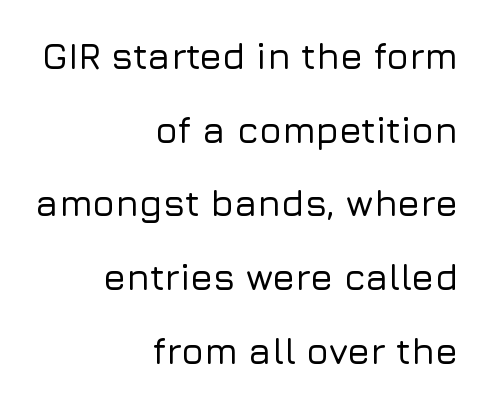
{"serif": "no", "italic": "no", "width": "normal", "stroke_contrast": "low", "x_height": "medium", "monospaced": "no", "underline": "no", "align": "right", "line_spacing": "loose", "line_spacing_ratio": 1.99, "letter_spacing": "normal", "letter_spacing_em": 0.0, "glyph_px": 37}
